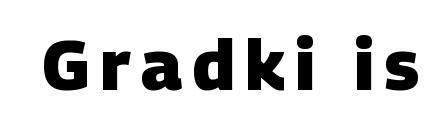
The gap between lines stays unmarked. No feet cap the strokes, marking this as sans-serif type. Is the type bold? Yes — the strokes are clearly thick and heavy. The passage shown is typed in a proportional face where columns would drift.
